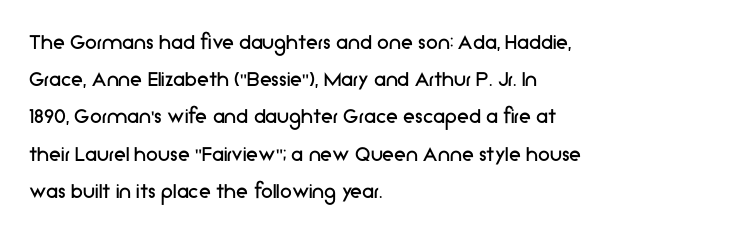
{"italic": "no", "bold": "no", "underline": "no", "align": "left", "line_spacing": "normal", "line_spacing_ratio": 1.55, "letter_spacing": "normal", "letter_spacing_em": 0.0, "glyph_px": 24}
